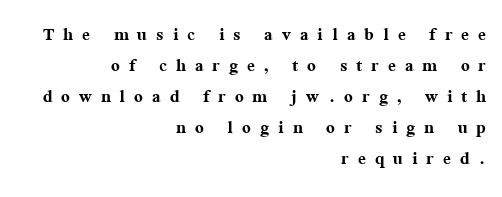
The image shows 23 px bold type, upright; set right-aligned, normal line spacing (1.35x), unusually wide letter spacing (+0.39 em), not underlined.
